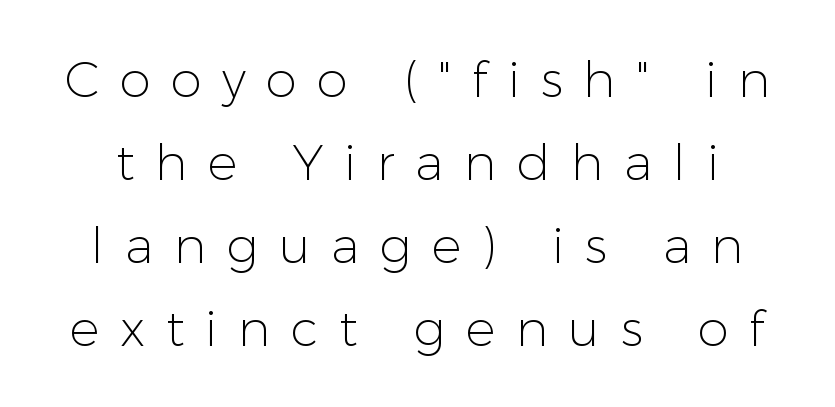
The image shows 50 px light sans-serif type, upright; set normal line spacing (1.66x), unusually wide letter spacing (+0.41 em), not underlined; low stroke contrast and a medium x-height.
